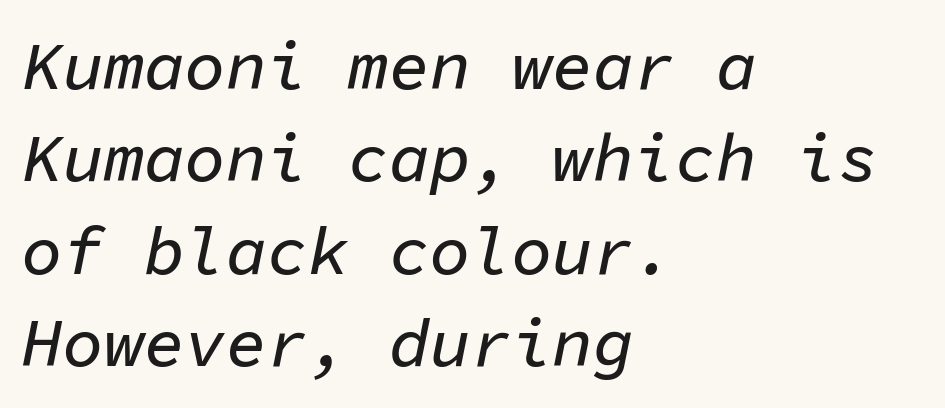
Every row of glyphs begins at an identical x-position on the left. The face used here is rendered with its standard letterfit. Is this a fixed-width face? Yes — each glyph sits in an identical cell. Just letters on the line, the space beneath them empty. Leading matches the norm, producing a regular column.
